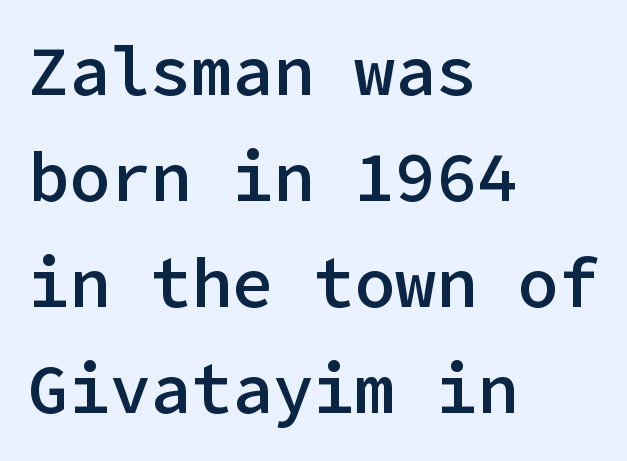
{"serif": "no", "italic": "no", "bold": "semi", "weight": "semibold", "width": "normal", "stroke_contrast": "low", "x_height": "medium", "underline": "no", "align": "left", "line_spacing": "normal", "line_spacing_ratio": 1.56, "letter_spacing": "normal", "letter_spacing_em": 0.0, "glyph_px": 68}
